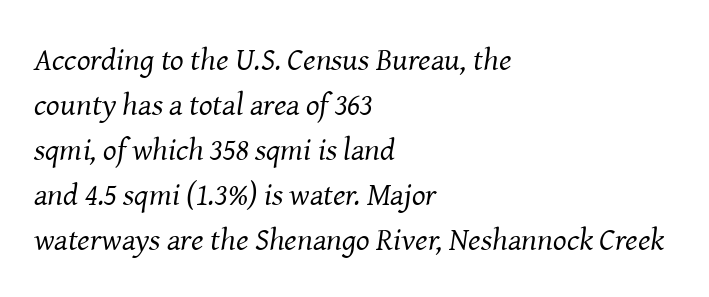
No letter is thick-stroked: the sample isn't bold. Stroke terminals: seriffed. Every row of glyphs begins at an identical x-position on the left. Rule under the text: the space is simply empty.
